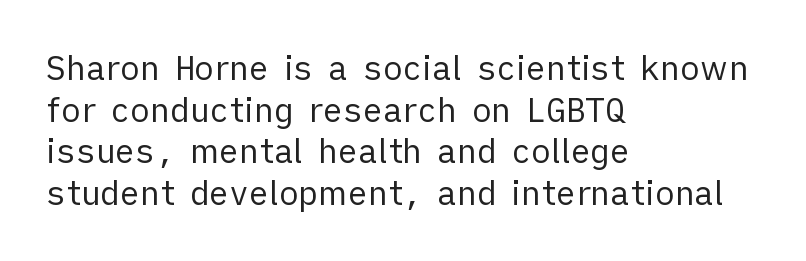
Q: Is the text bold? A: No.
Q: Is the text italic (slanted)? A: No, it is upright.
Q: Is the typeface a serif or a sans-serif typeface? A: Sans-serif.
Q: Is the text underlined? A: No.
Q: How is the paragraph aligned? A: Left-aligned.
Q: Is the spacing between letters normal or unusually wide? A: Normal.
Q: Is the spacing between lines tight, normal or loose? A: Normal.
Q: Width (condensed, normal, or wide)? A: Normal.
Q: Stroke contrast? A: Low.
Q: x-height? A: Medium.
Q: Monospaced? A: No.
